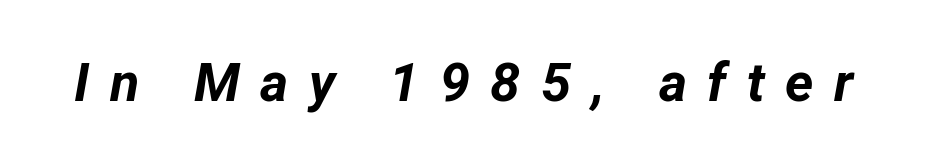
The letters are slanted; this is an italic face. Quick note: underline off. Every letter is thick-stroked: bold, no question. The passage shown is typed in a proportional face where columns would drift. Does extra space separate the letters? Yes, quite a lot of it.
